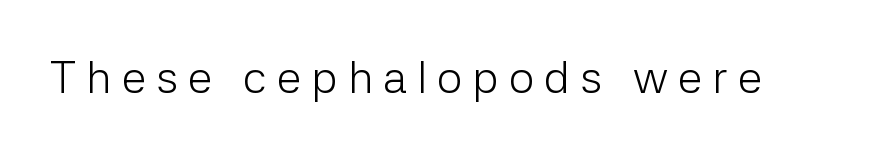
{"serif": "no", "italic": "no", "bold": "no", "weight": "light", "width": "normal", "stroke_contrast": "low", "x_height": "medium", "monospaced": "no", "underline": "no", "letter_spacing": "wide", "letter_spacing_em": 0.22, "glyph_px": 45}
